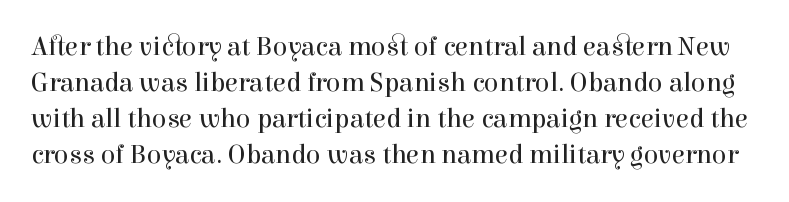
The image shows 27 px text type, upright; set normal line spacing (1.33x), normal letter spacing, not underlined.
